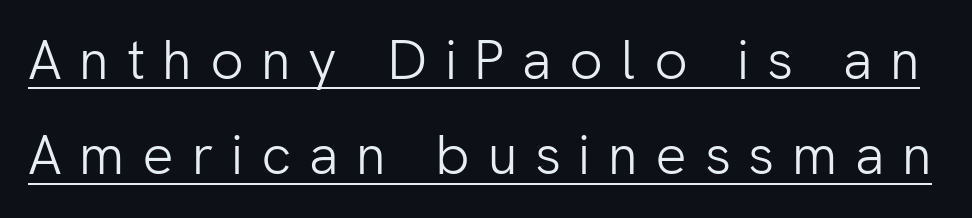
{"serif": "no", "italic": "no", "bold": "no", "weight": "light", "width": "normal", "stroke_contrast": "low", "x_height": "medium", "monospaced": "no", "underline": "yes", "line_spacing_ratio": 1.73, "letter_spacing": "wide", "letter_spacing_em": 0.32, "glyph_px": 55}
